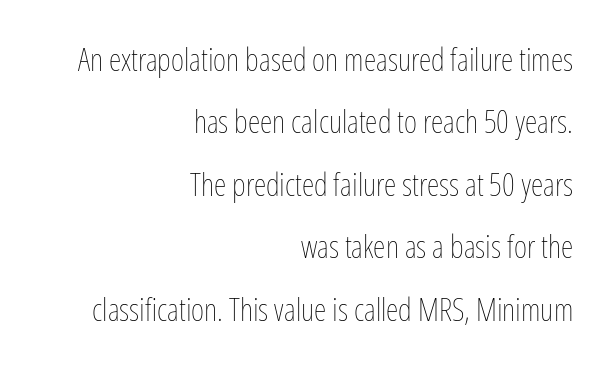
Q: Is the text bold? A: No.
Q: Is the text italic (slanted)? A: No, it is upright.
Q: Is the text underlined? A: No.
Q: How is the paragraph aligned? A: Right-aligned.
Q: Is the spacing between letters normal or unusually wide? A: Normal.
Q: Is the spacing between lines tight, normal or loose? A: Loose.
Q: Width (condensed, normal, or wide)? A: Condensed.
Q: Stroke contrast? A: Low.
Q: x-height? A: Medium.
Q: Monospaced? A: No.
